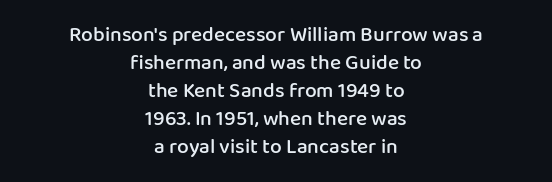
Q: Is the text bold? A: Semi-bold.
Q: Is the text italic (slanted)? A: No, it is upright.
Q: Is the text underlined? A: No.
Q: How is the paragraph aligned? A: Centered.
Q: Is the spacing between letters normal or unusually wide? A: Normal.
Q: Is the spacing between lines tight, normal or loose? A: Normal.
